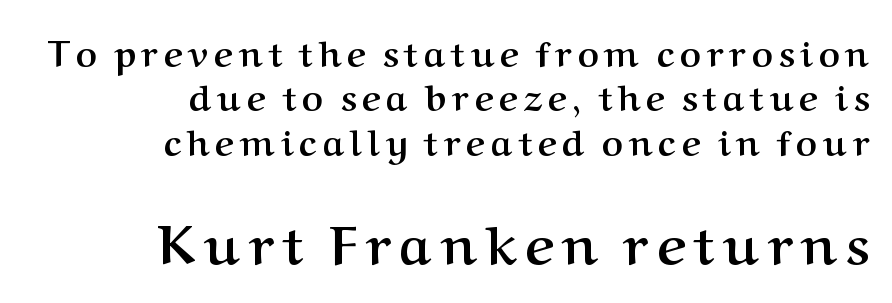
{"serif": "yes", "italic": "no", "bold": "yes", "weight": "semibold", "width": "normal", "stroke_contrast": "medium", "x_height": "medium", "monospaced": "no", "underline": "no", "align": "right", "line_spacing_ratio": 1.23, "larger_block": "second", "size_ratio": 1.5, "glyph_px": 54}
